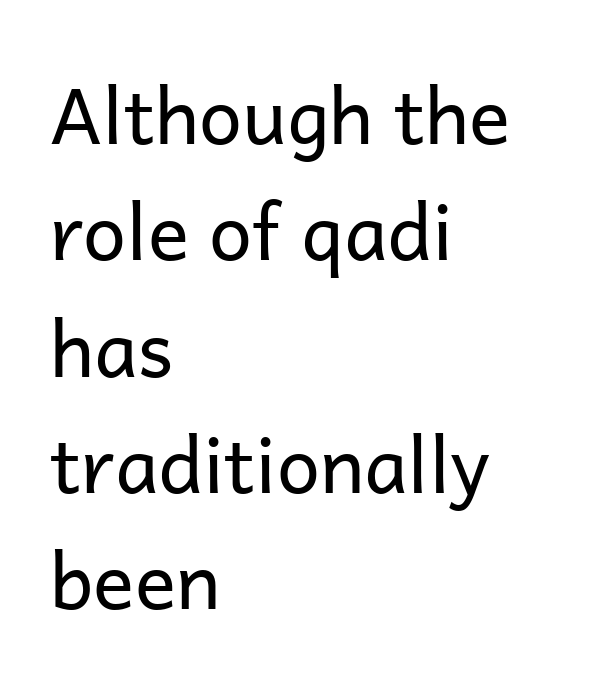
The image shows 77 px regular-weight sans-serif type, upright; set left-aligned, normal line spacing (1.51x), normal letter spacing, not underlined; low stroke contrast and a medium x-height.
